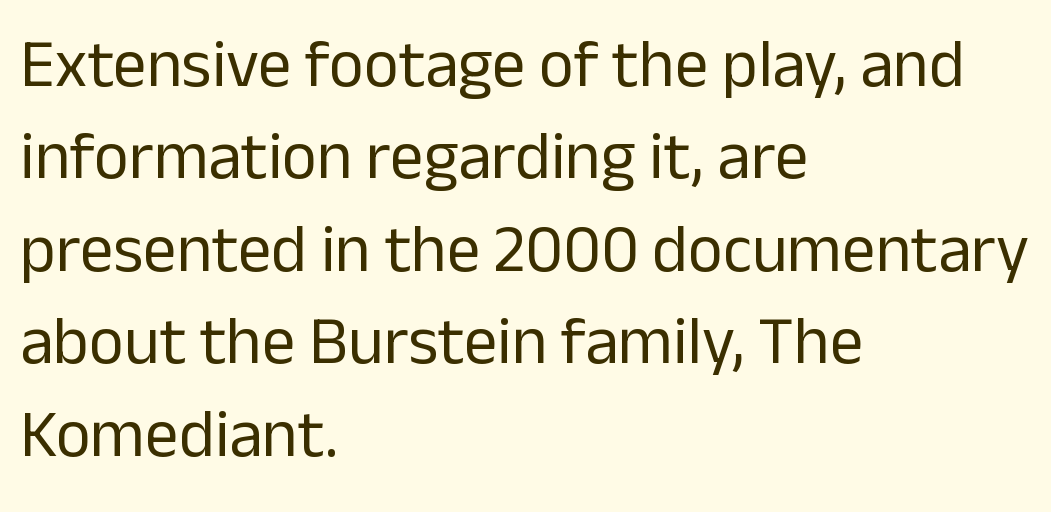
The image shows 67 px regular-weight sans-serif type, upright; set left-aligned, normal line spacing (1.38x), normal letter spacing, not underlined; low stroke contrast and a medium x-height.
